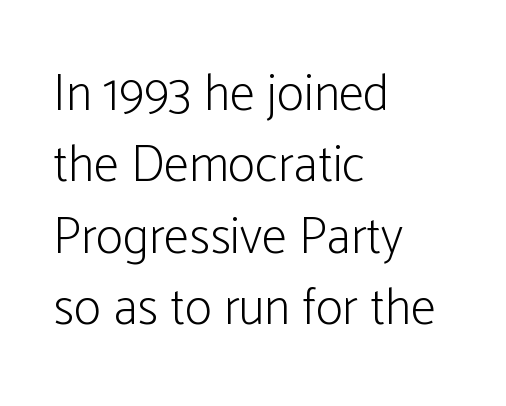
The image shows 51 px light, condensed sans-serif type, upright; set left-aligned, normal line spacing (1.4x), normal letter spacing, not underlined; low stroke contrast and a medium x-height.
